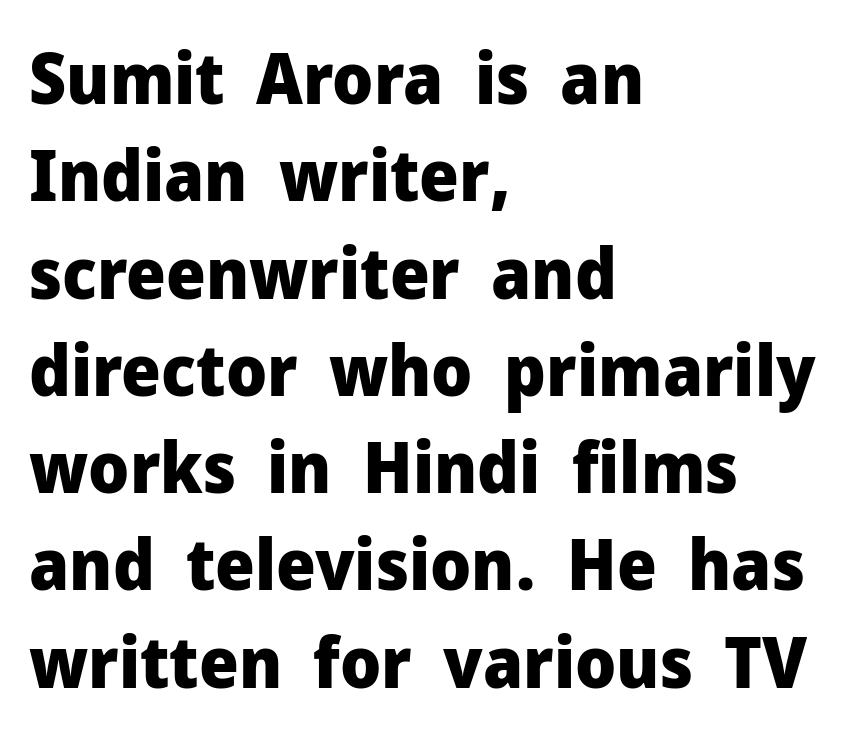
{"serif": "no", "italic": "no", "bold": "yes", "weight": "heavy", "width": "normal", "stroke_contrast": "low", "x_height": "medium", "monospaced": "no", "underline": "no", "align": "left", "line_spacing": "normal", "line_spacing_ratio": 1.39, "letter_spacing": "normal", "letter_spacing_em": 0.0, "glyph_px": 70}
